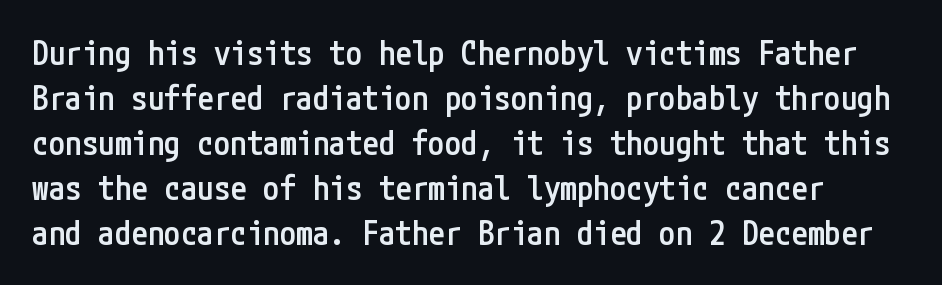
Moderately thickened strokes mark this as semibold type. A typesetter would call this leading conventional body-copy spacing. Beneath every word, the page is bare. Posture: upright roman. Letter spacing: default. Classification — sans serif.
